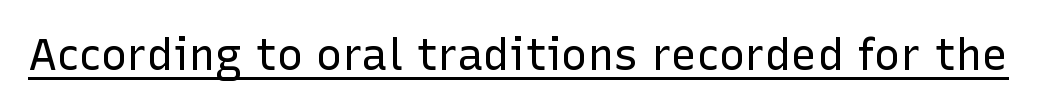
{"serif": "no", "italic": "no", "bold": "no", "weight": "regular", "width": "normal", "stroke_contrast": "low", "x_height": "medium", "monospaced": "no", "underline": "yes", "letter_spacing": "normal", "letter_spacing_em": 0.0, "glyph_px": 44}
